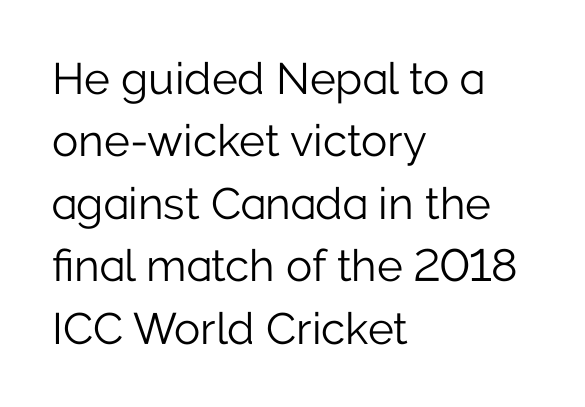
The space beneath each line is pristine and unruled. The axis of the letterforms is exactly vertical. Nope, no serifs anywhere on these letters. No letter is thick-stroked: the sample isn't bold. Spacing verdict: proportional, widths tailored to each character. The lines are quadded left.
